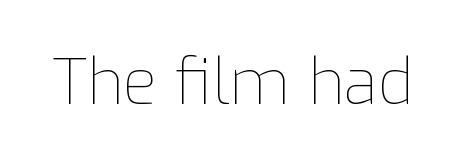
Characters follow at the spacing the type designer built in. Underlining? Definitely not there. Character widths vary here, with narrow letters taking less room than wide ones. This is the regular roman posture of the typeface. Ink coverage per letter is moderate at most.
